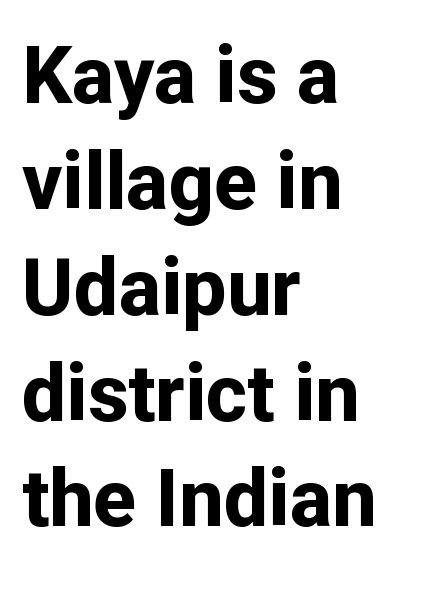
This sample uses a sans-serif face. The sample has been set heavy, in full bold. Upright lettering throughout. Reading down the block, your eye returns to a fixed left position each line. Compared with typical paragraphs, the rows here are spaced about the same. The face used here is proportionally spaced, like ordinary book or web type.
